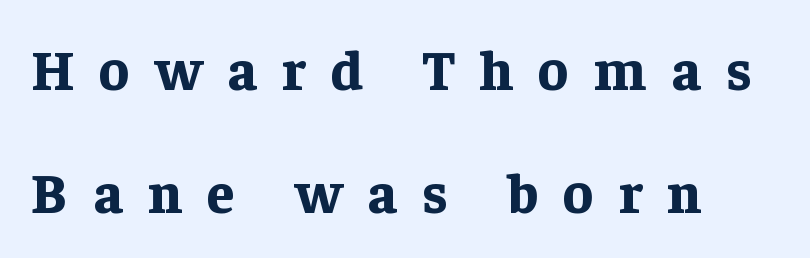
Q: Is the text bold? A: Yes.
Q: Is the text italic (slanted)? A: No, it is upright.
Q: Is the typeface a serif or a sans-serif typeface? A: Serif.
Q: Is the text underlined? A: No.
Q: How is the paragraph aligned? A: Left-aligned.
Q: Is the spacing between letters normal or unusually wide? A: Unusually wide.
Q: Is the spacing between lines tight, normal or loose? A: Loose.
Q: Width (condensed, normal, or wide)? A: Normal.
Q: Stroke contrast? A: Low.
Q: x-height? A: Medium.
Q: Monospaced? A: No.
